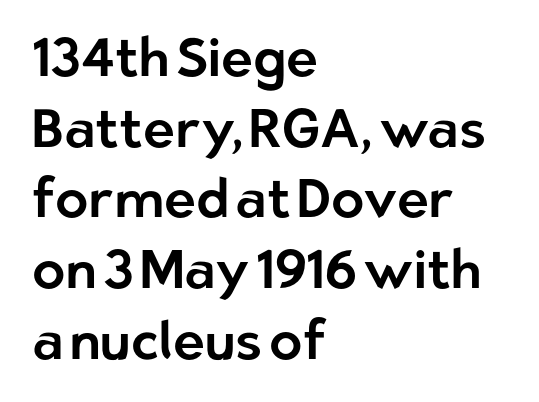
Font category for this specimen: sans-serif. Ascenders rise straight up at ninety degrees. The foot of each line stays bare and open. The face used here is rendered with its standard letterfit. Each line starts at the same left margin while the right side varies.
